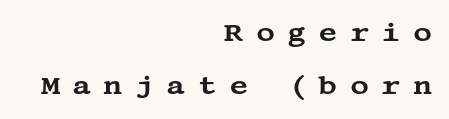
The image shows 26 px text type, upright; set right-aligned, loose line spacing (2.02x), unusually wide letter spacing (+0.47 em), not underlined.
